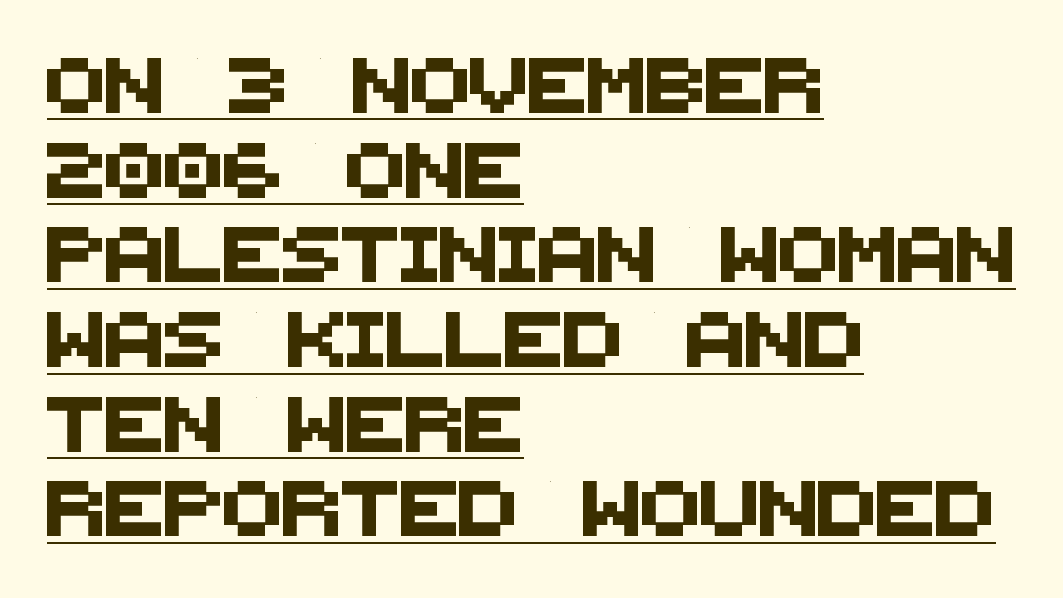
Quick note: underline on. These lines are rendered in a variable-pitch font. The paragraph shown leans on its left margin. In terms of leading, this rendering sits right in the middle.
